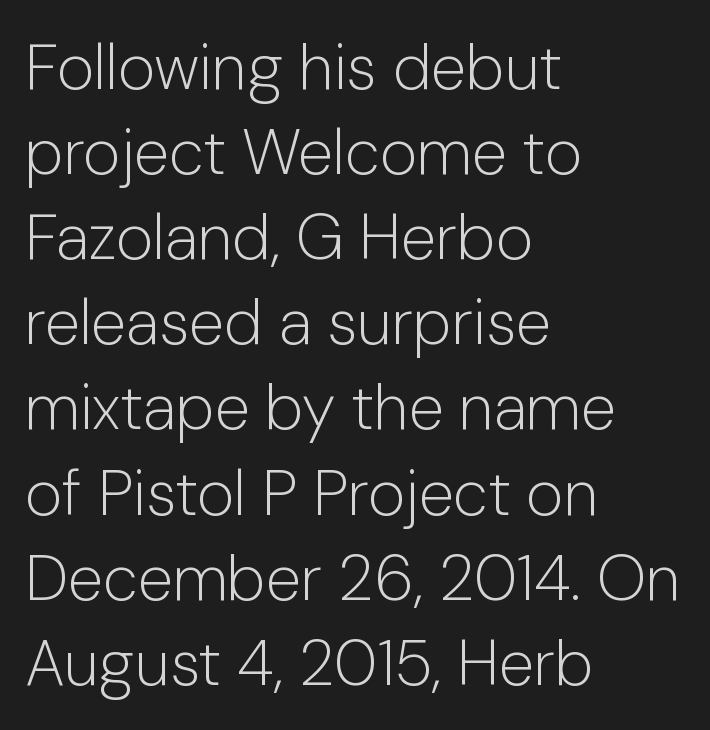
The image shows 64 px light sans-serif type, upright; set left-aligned, normal line spacing (1.33x), normal letter spacing, not underlined; low stroke contrast and a medium x-height.
